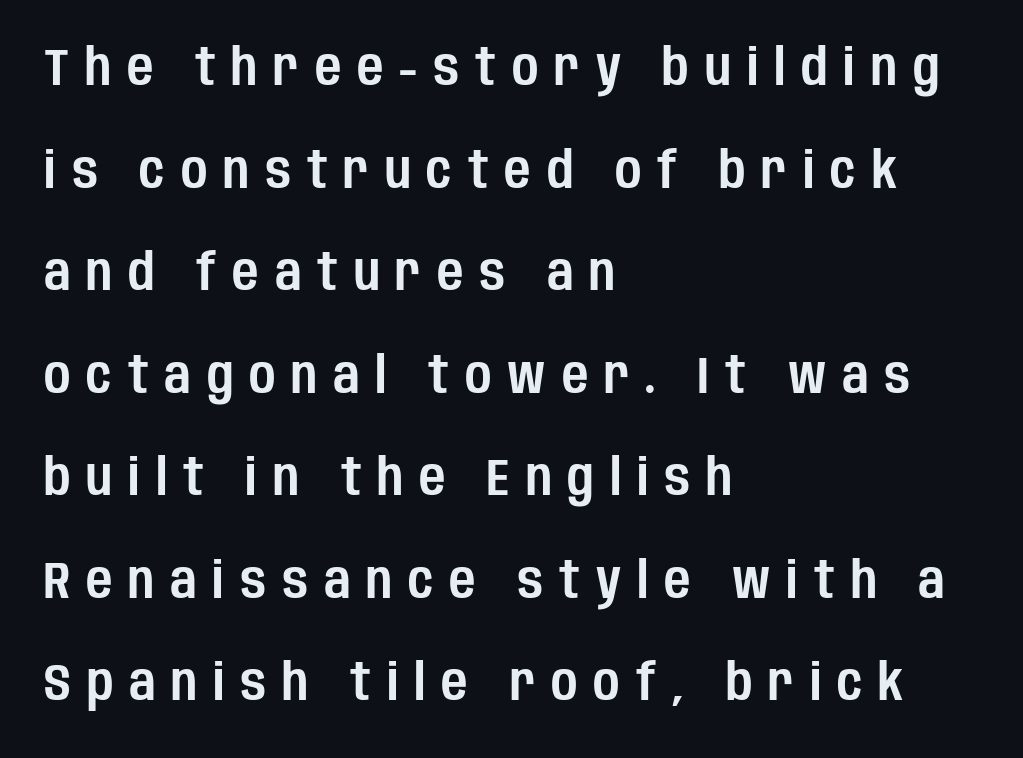
Examine the stroke ends and you'll find no serifs. Do the characters align in a grid? No, the font is proportional. A clean baseline with only descenders dipping below it. The gaps between neighbouring characters are conspicuously large. This sample is left-justified, so line endings fall wherever the words run out. Rendered with straight, roman letterforms.
